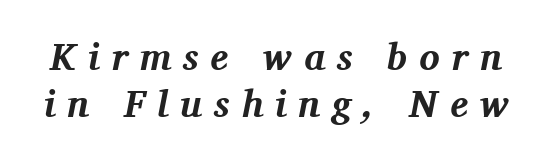
{"serif": "yes", "italic": "yes", "lean": "right", "slant_degrees": 11, "bold": "yes", "weight": "bold", "width": "normal", "stroke_contrast": "medium", "x_height": "medium", "monospaced": "no", "underline": "no", "line_spacing_ratio": 1.23, "letter_spacing": "wide", "letter_spacing_em": 0.31, "glyph_px": 38}
